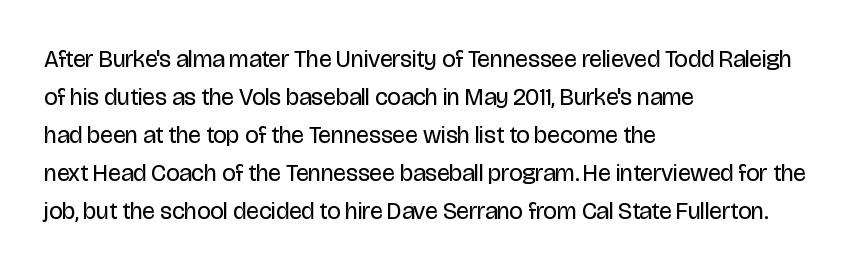
{"italic": "no", "bold": "no", "underline": "no", "align": "left", "line_spacing": "normal", "line_spacing_ratio": 1.58, "letter_spacing": "normal", "letter_spacing_em": 0.0, "glyph_px": 24}
